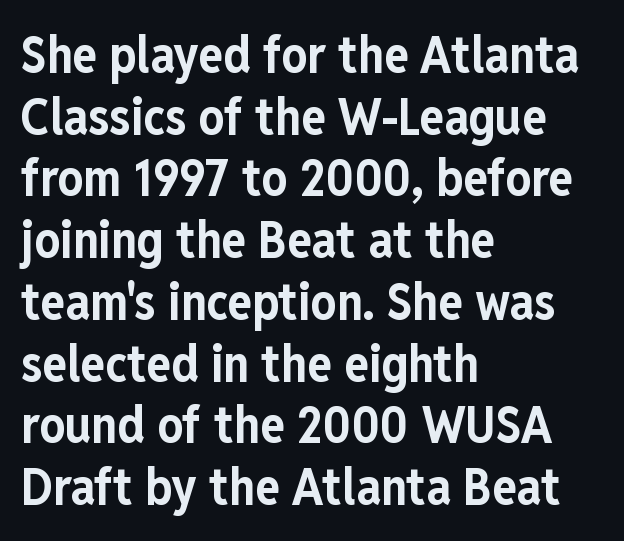
I'd call this a sans setting — the letters go barefoot. The typesetter chose a ragged-right arrangement here. A bare baseline throughout the passage. Characters follow at the spacing the type designer built in. You can tell it's not italic because the verticals are truly vertical. The rendering uses natural spacing where letterforms have individual widths.
